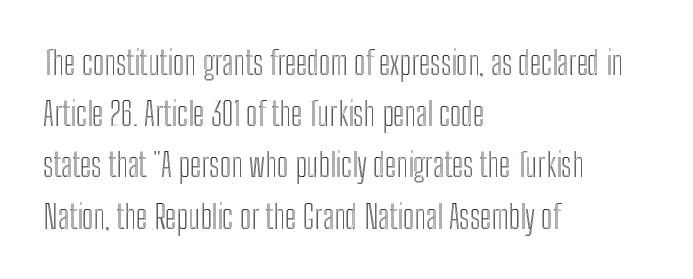
Here the designer chose a conventional face with non-uniform glyph widths. The letters stand upright; this is a roman face. Caption: multi-line text, flush left, ragged right. Vertically, the passage feels balanced, rows spaced as you'd expect.
